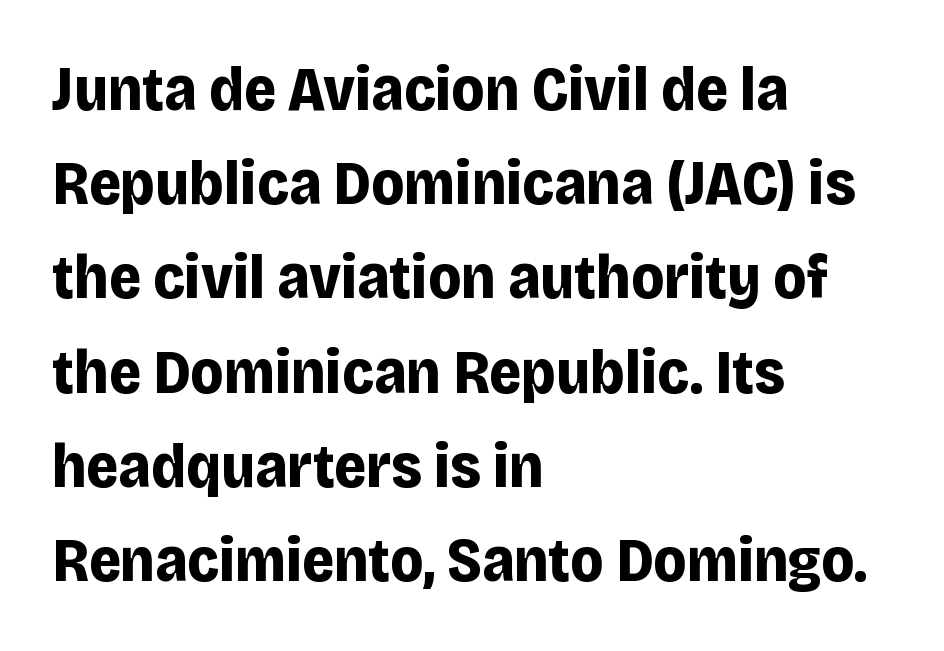
Q: Is the text bold? A: Yes.
Q: Is the text italic (slanted)? A: No, it is upright.
Q: Is the typeface a serif or a sans-serif typeface? A: Sans-serif.
Q: Is the text underlined? A: No.
Q: How is the paragraph aligned? A: Left-aligned.
Q: Is the spacing between letters normal or unusually wide? A: Normal.
Q: Is the spacing between lines tight, normal or loose? A: Normal.
Q: Width (condensed, normal, or wide)? A: Normal.
Q: Stroke contrast? A: Low.
Q: x-height? A: Large.
Q: Monospaced? A: No.
